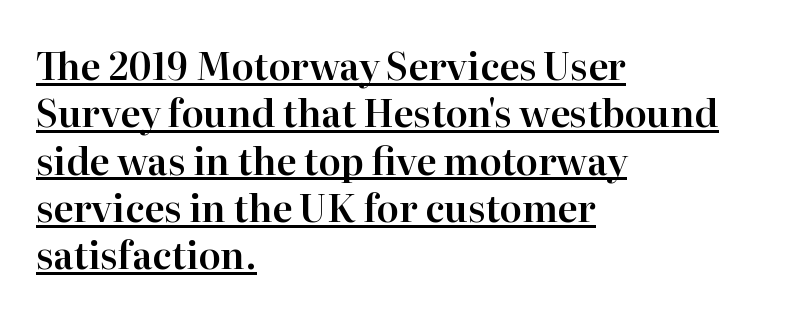
The image shows 37 px serif type, upright; set left-aligned, normal line spacing (1.28x), normal letter spacing, underlined; high stroke contrast and a medium x-height.
